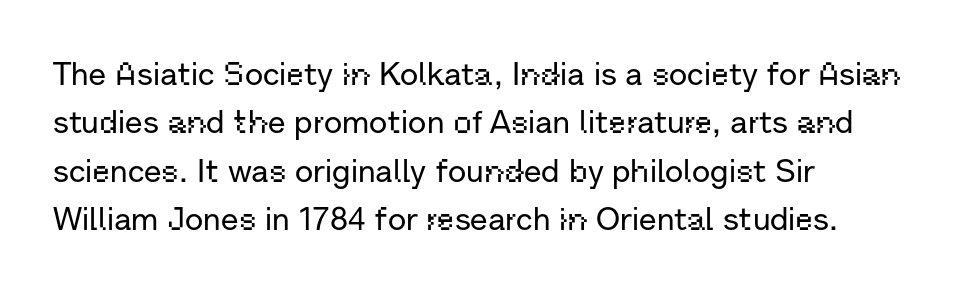
Unmarked baselines from the first word to the last. Each letter keeps its own natural width here, so spacing adapts to shape. The block of text has a typical density, with ordinary space between rows. Observe the absence of serifs on each vertical stroke in this sample.
